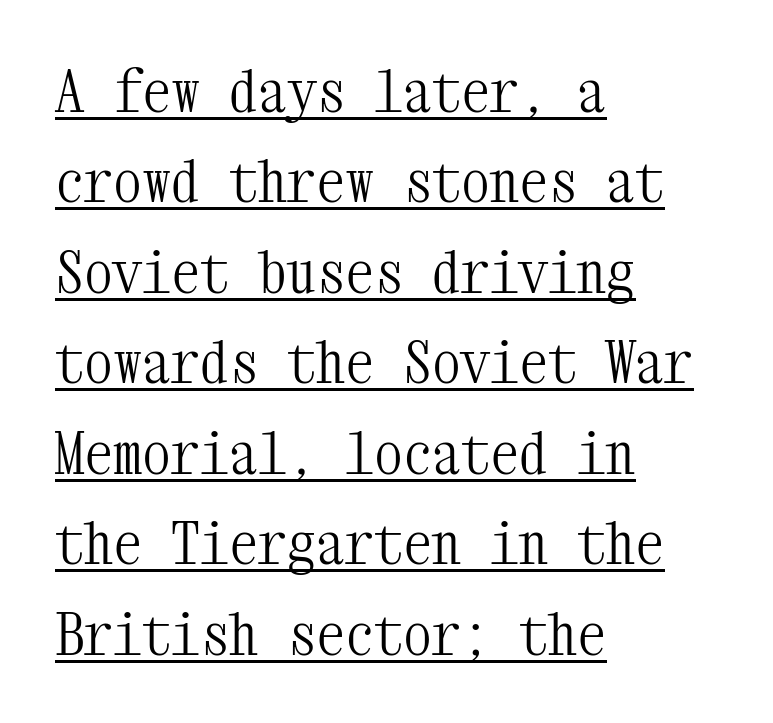
Q: Is the text bold? A: No.
Q: Is the text italic (slanted)? A: No, it is upright.
Q: Is the typeface a serif or a sans-serif typeface? A: Serif.
Q: Is the text underlined? A: Yes.
Q: How is the paragraph aligned? A: Left-aligned.
Q: Is the spacing between letters normal or unusually wide? A: Normal.
Q: Is the spacing between lines tight, normal or loose? A: Normal.
Q: Width (condensed, normal, or wide)? A: Condensed.
Q: Stroke contrast? A: Medium.
Q: x-height? A: Medium.
Q: Monospaced? A: Yes.
